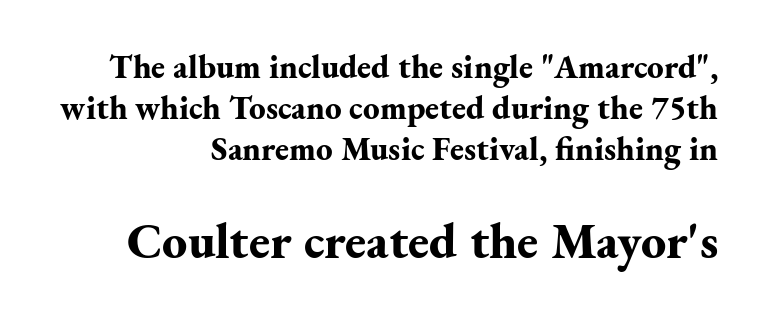
{"serif": "yes", "italic": "no", "bold": "yes", "weight": "bold", "width": "normal", "stroke_contrast": "medium", "x_height": "small", "monospaced": "no", "underline": "no", "align": "right", "line_spacing_ratio": 1.24, "letter_spacing": "normal", "letter_spacing_em": 0.0, "larger_block": "second", "size_ratio": 1.52, "glyph_px": 50}
